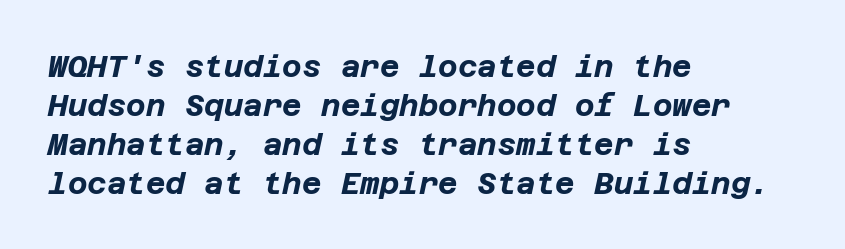
Q: Is the text bold? A: Yes.
Q: Is the text italic (slanted)? A: Yes, it leans right by about 12 degrees.
Q: Is the text underlined? A: No.
Q: How is the paragraph aligned? A: Left-aligned.
Q: Is the spacing between letters normal or unusually wide? A: Normal.
Q: Is the spacing between lines tight, normal or loose? A: Normal.
Q: Width (condensed, normal, or wide)? A: Normal.
Q: Stroke contrast? A: Low.
Q: x-height? A: Large.
